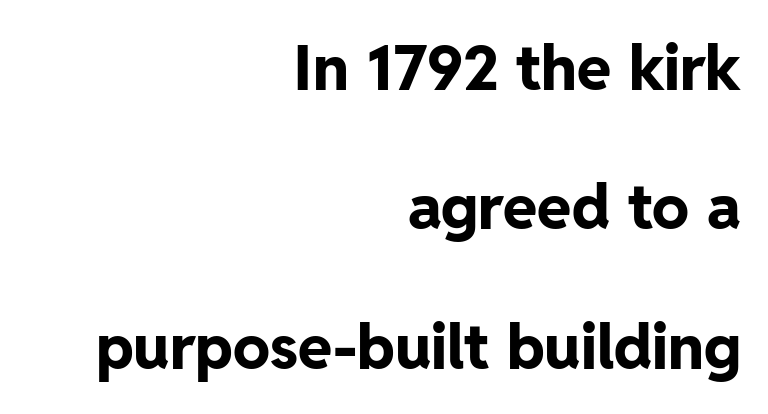
{"serif": "no", "italic": "no", "bold": "yes", "weight": "bold", "width": "normal", "stroke_contrast": "low", "x_height": "medium", "monospaced": "no", "underline": "no", "align": "right", "line_spacing": "loose", "line_spacing_ratio": 2.25, "letter_spacing": "normal", "letter_spacing_em": 0.0, "glyph_px": 62}
